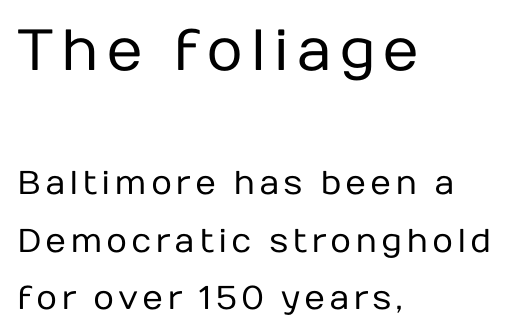
Words float on clear page, feet unadorned. The lines are quadded left. Designer's note — italics off, roman on. Is the lower block the larger one? No — the upper block carries the bigger type. The rendering uses natural spacing where letterforms have individual widths.
